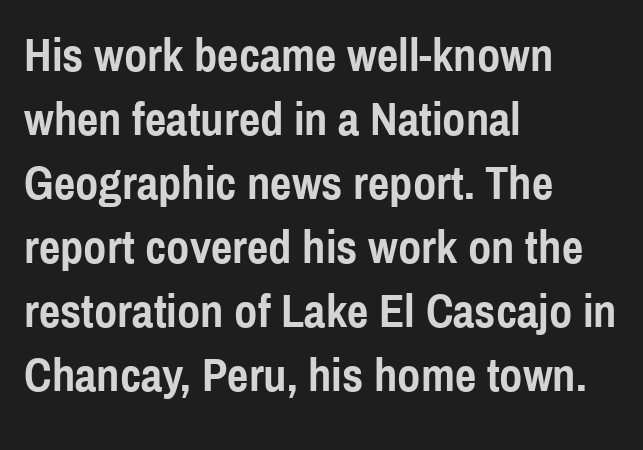
The image shows 47 px semibold, condensed sans-serif type, upright; set left-aligned, normal line spacing (1.36x), normal letter spacing, not underlined; a medium x-height.
